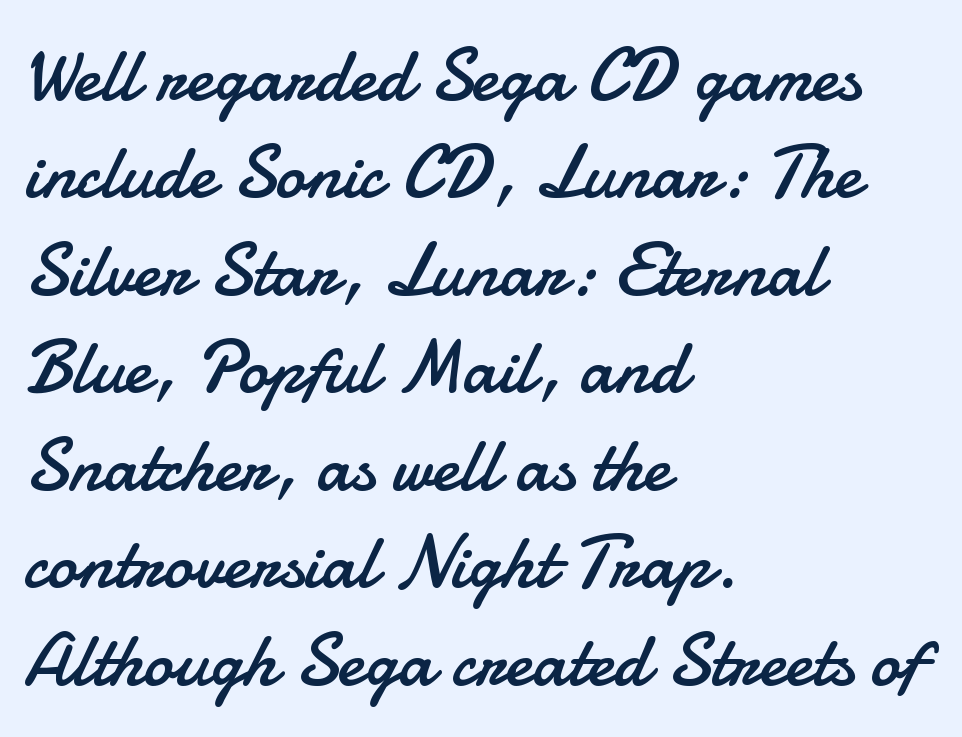
The image shows 75 px regular-weight sans-serif type; set left-aligned, normal line spacing (1.3x), normal letter spacing, not underlined; low stroke contrast and a small x-height.
